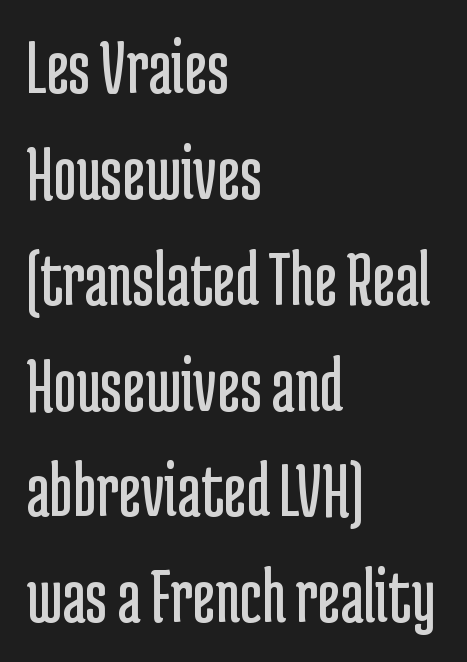
The image shows 79 px regular-weight, condensed sans-serif type, upright; set left-aligned, normal line spacing (1.34x), normal letter spacing, not underlined; low stroke contrast and a medium x-height.
